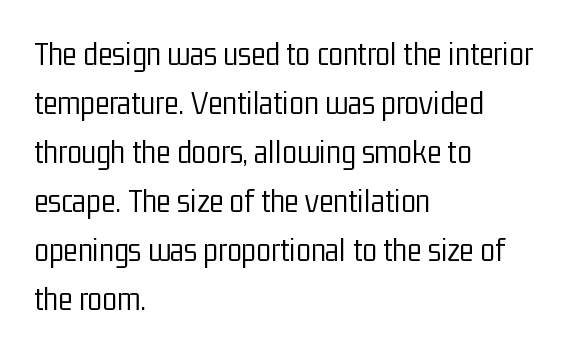
Q: Is the text bold? A: No.
Q: Is the text italic (slanted)? A: No, it is upright.
Q: Is the typeface a serif or a sans-serif typeface? A: Sans-serif.
Q: Is the text underlined? A: No.
Q: How is the paragraph aligned? A: Left-aligned.
Q: Is the spacing between letters normal or unusually wide? A: Normal.
Q: Is the spacing between lines tight, normal or loose? A: Normal.
Q: Width (condensed, normal, or wide)? A: Condensed.
Q: Stroke contrast? A: Low.
Q: x-height? A: Medium.
Q: Monospaced? A: No.
